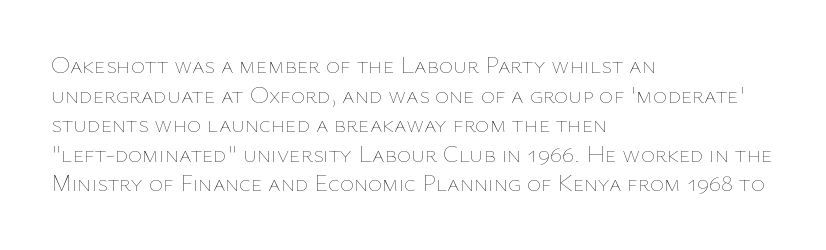
The image shows 24 px text type, upright; set left-aligned, line spacing 1.23x, normal letter spacing, not underlined.
